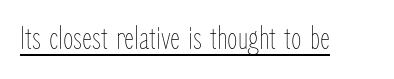
Q: Is the text bold? A: No.
Q: Is the text italic (slanted)? A: No, it is upright.
Q: Is the text underlined? A: Yes.
Q: Is the spacing between letters normal or unusually wide? A: Normal.
Q: Width (condensed, normal, or wide)? A: Condensed.
Q: Stroke contrast? A: Low.
Q: x-height? A: Medium.
Q: Monospaced? A: No.
